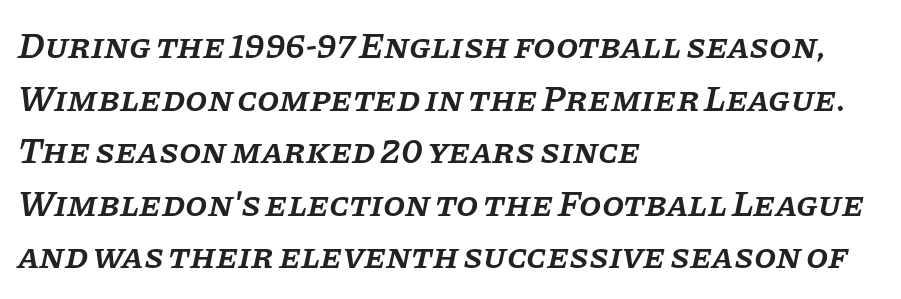
{"serif": "yes", "italic": "yes", "lean": "right", "slant_degrees": 11, "bold": "semi", "weight": "semibold", "width": "normal", "stroke_contrast": "low", "x_height": "large", "monospaced": "no", "underline": "no", "align": "left", "line_spacing": "normal", "line_spacing_ratio": 1.46, "letter_spacing": "normal", "letter_spacing_em": 0.0, "glyph_px": 36}
